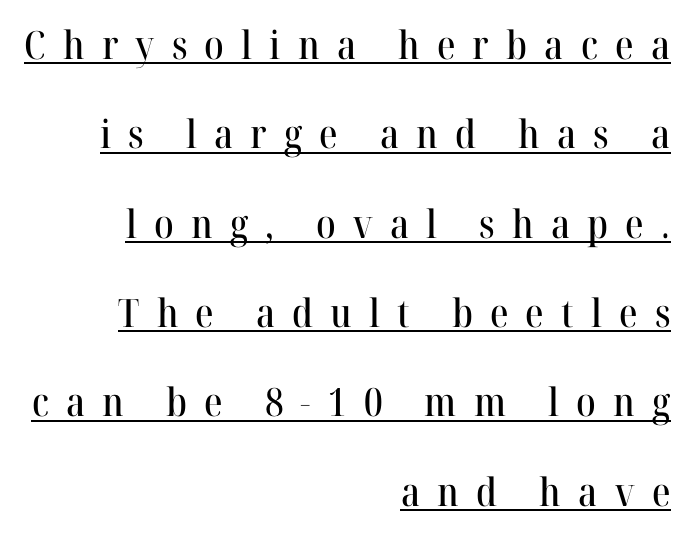
Q: Is the text italic (slanted)? A: No, it is upright.
Q: Is the typeface a serif or a sans-serif typeface? A: Serif.
Q: Is the text underlined? A: Yes.
Q: How is the paragraph aligned? A: Right-aligned.
Q: Is the spacing between letters normal or unusually wide? A: Unusually wide.
Q: Is the spacing between lines tight, normal or loose? A: Loose.
Q: Width (condensed, normal, or wide)? A: Normal.
Q: Stroke contrast? A: High.
Q: x-height? A: Medium.
Q: Monospaced? A: No.
